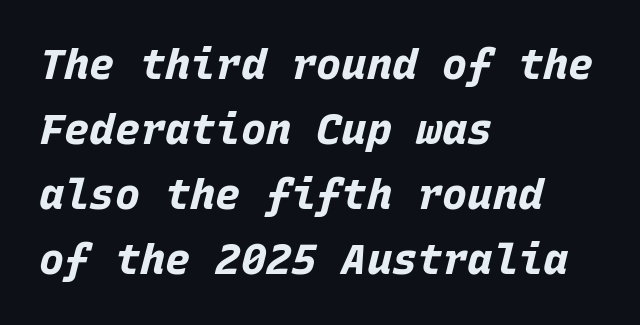
The image shows 42 px bold type, italic (leaning right), monospaced; set left-aligned, normal line spacing (1.55x), normal letter spacing, not underlined; low stroke contrast and a large x-height.
